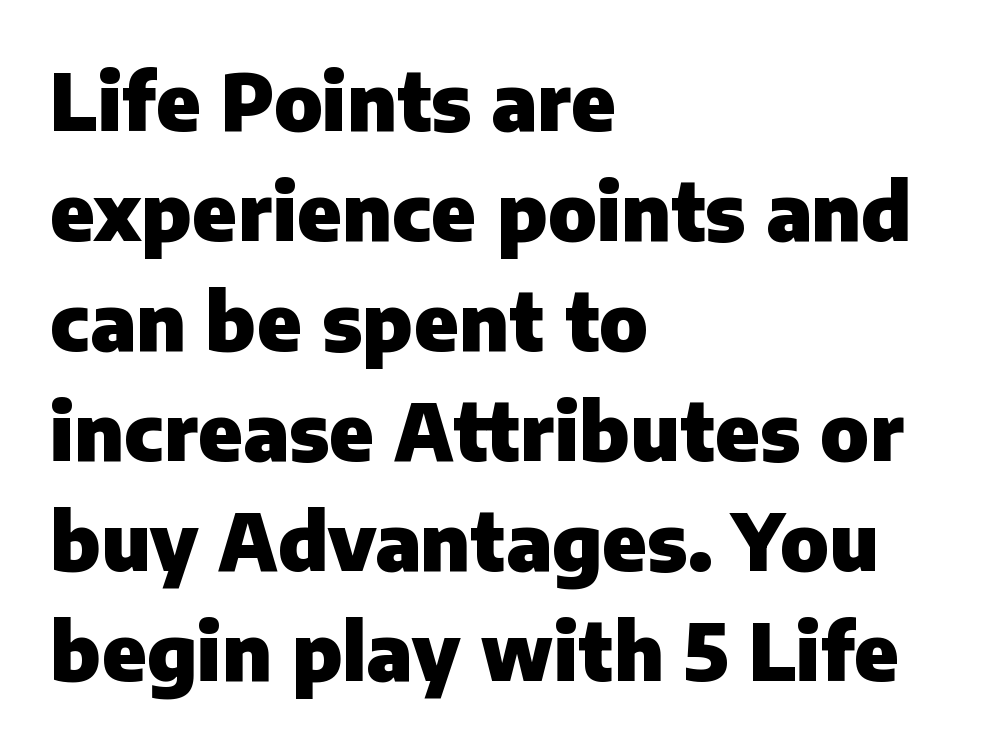
Does extra space separate the letters? No, they use regular spacing. The lines in this sample share a left origin and differ only in where they stop. A sans-serif font was chosen for this passage. A typesetter would call this leading conventional body-copy spacing. The glyphs are unaccompanied by any horizontal stroke below them. Here the designer chose a conventional face with non-uniform glyph widths.
